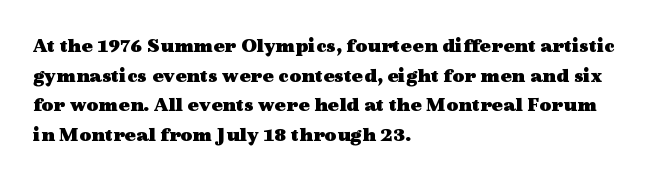
Q: Is the text bold? A: Yes.
Q: Is the text italic (slanted)? A: No, it is upright.
Q: Is the text underlined? A: No.
Q: How is the paragraph aligned? A: Left-aligned.
Q: Is the spacing between letters normal or unusually wide? A: Normal.
Q: Is the spacing between lines tight, normal or loose? A: Normal.
